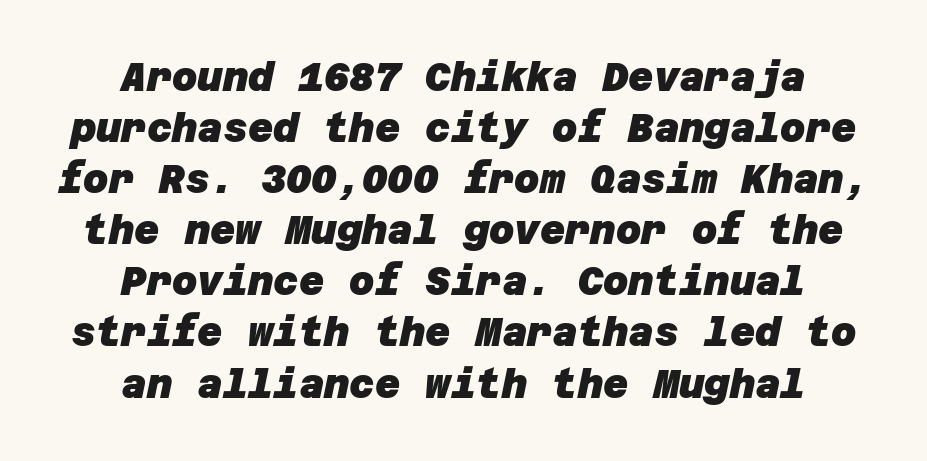
The image shows 39 px heavy sans-serif type; set centered, normal line spacing (1.31x), normal letter spacing, not underlined; low stroke contrast and a large x-height.
